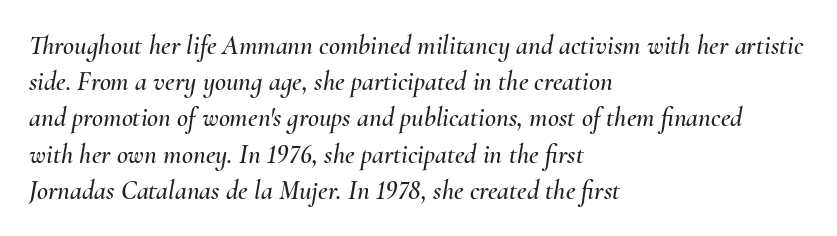
The image shows 27 px text type, italic (leaning right); set left-aligned, normal line spacing (1.34x), normal letter spacing, not underlined.
